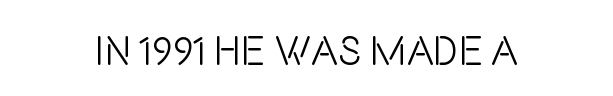
The image shows 41 px light, condensed sans-serif type, upright; set centered, normal letter spacing, not underlined; low stroke contrast and a large x-height.
